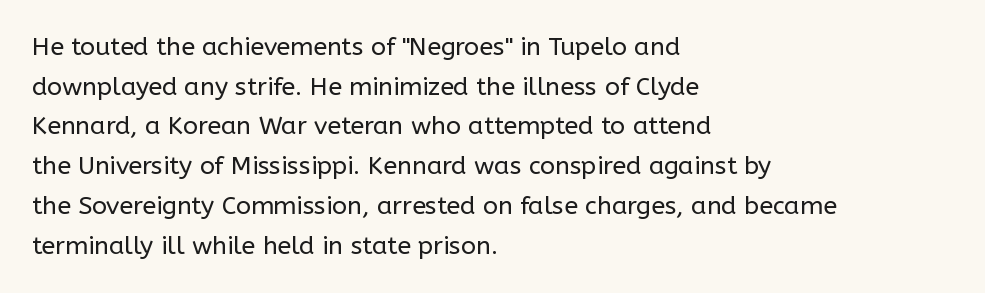
Q: Is the text bold? A: No.
Q: Is the text italic (slanted)? A: No, it is upright.
Q: Is the text underlined? A: No.
Q: How is the paragraph aligned? A: Left-aligned.
Q: Is the spacing between letters normal or unusually wide? A: Normal.
Q: Is the spacing between lines tight, normal or loose? A: Normal.
